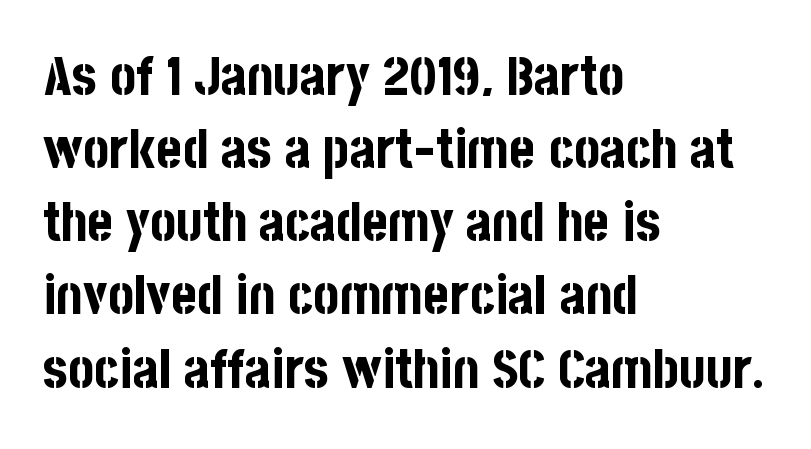
The image shows 55 px bold, condensed sans-serif type, upright; set left-aligned, normal line spacing (1.33x), normal letter spacing, not underlined; low stroke contrast and a large x-height.
